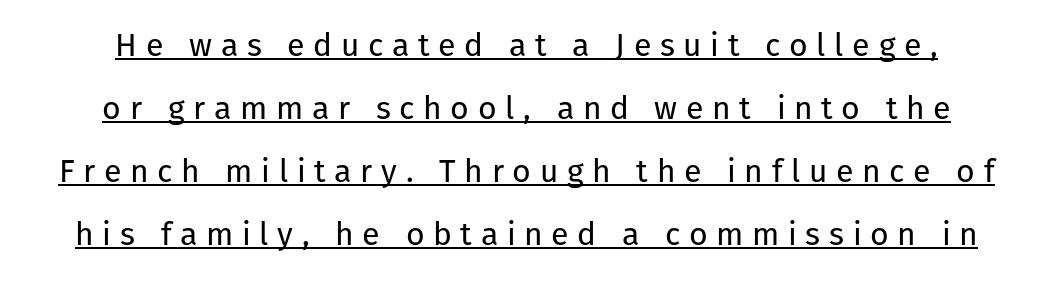
{"serif": "no", "italic": "no", "bold": "no", "weight": "regular", "width": "normal", "stroke_contrast": "low", "x_height": "medium", "monospaced": "no", "underline": "yes", "align": "center", "line_spacing": "loose", "line_spacing_ratio": 1.97, "letter_spacing": "wide", "letter_spacing_em": 0.27, "glyph_px": 32}
